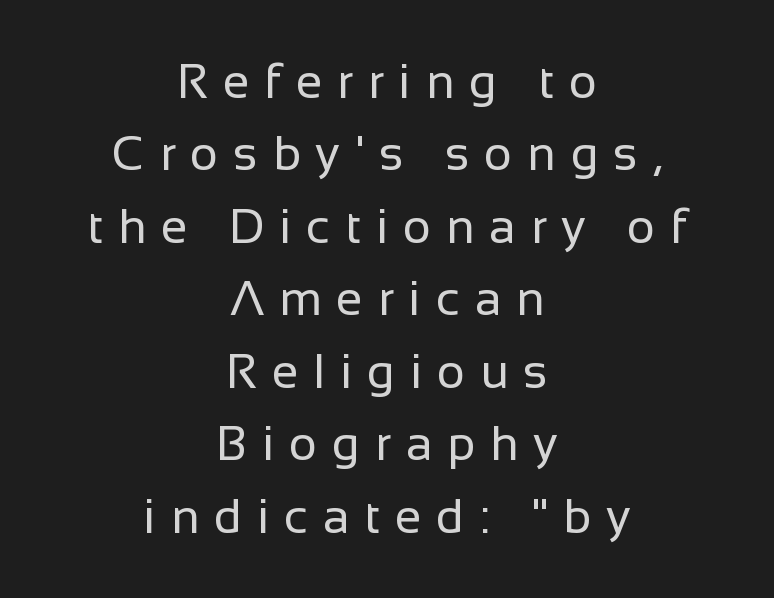
The image shows 48 px regular-weight sans-serif type, upright; set centered, normal line spacing (1.51x), unusually wide letter spacing (+0.31 em), not underlined; low stroke contrast and a medium x-height.
